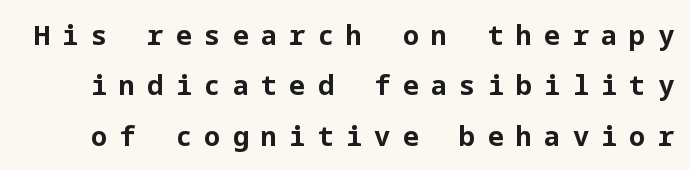
The passage shown is emphatically bold. This rendering features lettering with no underline. Designer's note — italics off, roman on. What stands out about the letter spacing? Its width — letters are far apart.
